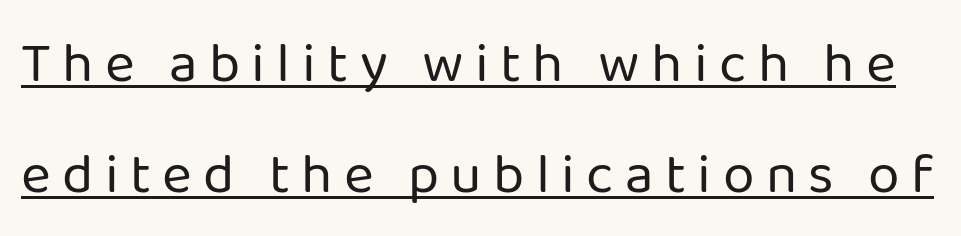
The string is rendered with underlining switched on. Varying glyph widths throughout — classic text-font behaviour. This is roman type, the default non-slanted kind. Glyph-to-glyph distance is far greater than everyday printed text. The passage shown stacks its lines with a broad gap. Weight: not bold — regular or lighter.
